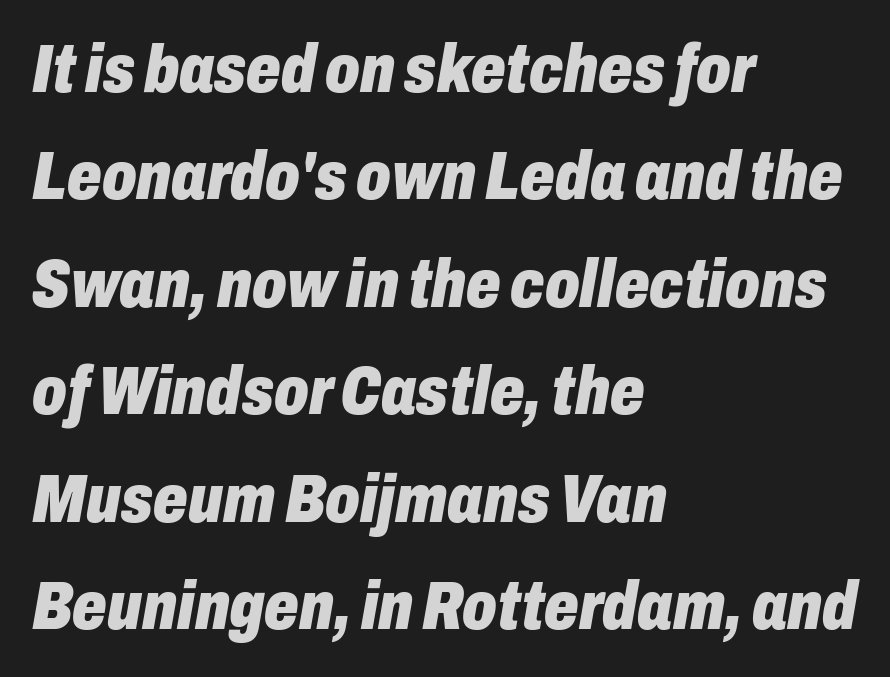
{"italic": "yes", "lean": "right", "slant_degrees": 10, "bold": "yes", "weight": "heavy", "width": "condensed", "stroke_contrast": "low", "x_height": "medium", "monospaced": "no", "underline": "no", "align": "left", "line_spacing": "normal", "line_spacing_ratio": 1.58, "letter_spacing": "normal", "letter_spacing_em": 0.0, "glyph_px": 68}
